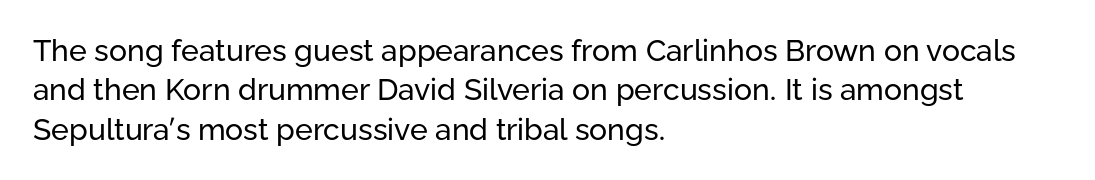
The image shows 30 px regular-weight sans-serif type, upright; set left-aligned, normal line spacing (1.31x), normal letter spacing, not underlined; low stroke contrast and a medium x-height.
